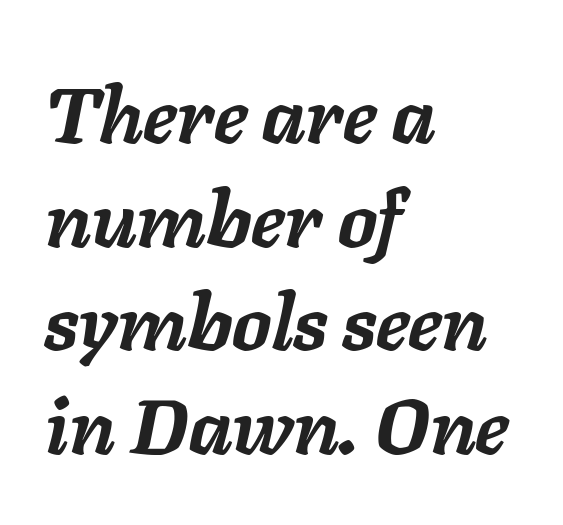
Q: Is the text bold? A: Yes.
Q: Is the text italic (slanted)? A: Yes, it leans right by about 11 degrees.
Q: Is the text underlined? A: No.
Q: How is the paragraph aligned? A: Left-aligned.
Q: Is the spacing between letters normal or unusually wide? A: Normal.
Q: Is the spacing between lines tight, normal or loose? A: Normal.
Q: Width (condensed, normal, or wide)? A: Normal.
Q: Stroke contrast? A: Low.
Q: x-height? A: Medium.
Q: Monospaced? A: No.
